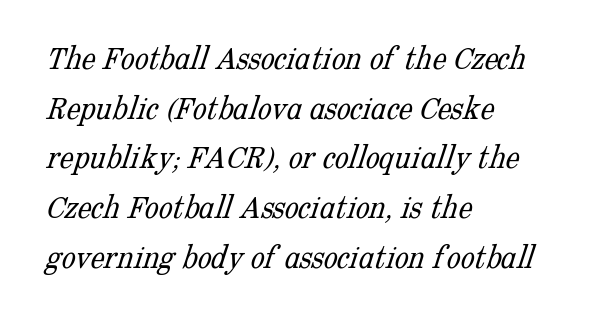
The image shows 35 px light serif type; set left-aligned, normal line spacing (1.42x), normal letter spacing, not underlined; low stroke contrast and a medium x-height.
